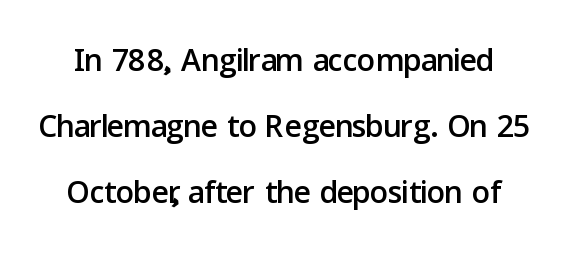
{"serif": "no", "italic": "no", "width": "normal", "stroke_contrast": "low", "x_height": "medium", "monospaced": "no", "underline": "no", "line_spacing": "normal", "line_spacing_ratio": 1.47, "letter_spacing": "normal", "letter_spacing_em": 0.0, "glyph_px": 45}
